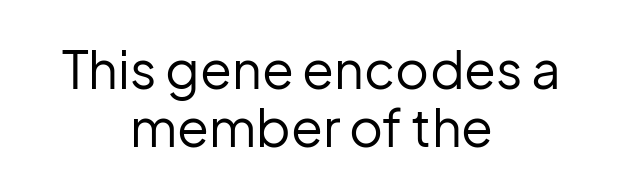
Underline: absent. The glyphs in this specimen are sans serif. Caption: face not bold, strokes unweighted. This sample trades vertical openness for compactness between lines. Reading down the block, each line starts at a different indent, mirrored at its end.
